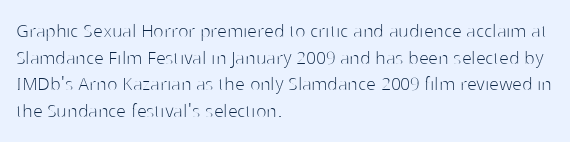
The image shows 22 px text type, upright; set left-aligned, line spacing 1.21x, normal letter spacing, not underlined.
